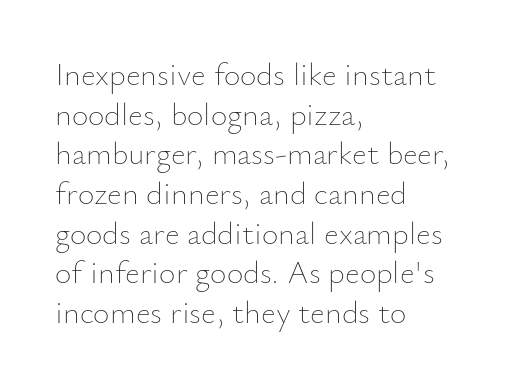
The image shows 32 px thin type, upright; set left-aligned, line spacing 1.24x, normal letter spacing, not underlined; low stroke contrast and a small x-height.
